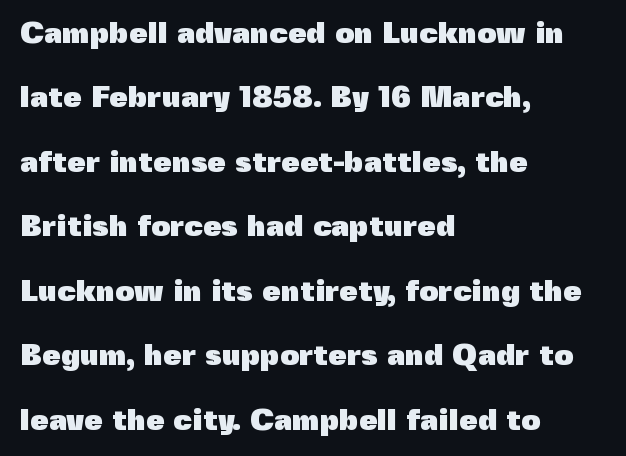
{"serif": "no", "italic": "no", "bold": "yes", "weight": "heavy", "width": "normal", "x_height": "medium", "monospaced": "no", "underline": "no", "align": "left", "line_spacing": "loose", "line_spacing_ratio": 2.15, "letter_spacing": "normal", "letter_spacing_em": 0.0, "glyph_px": 30}
